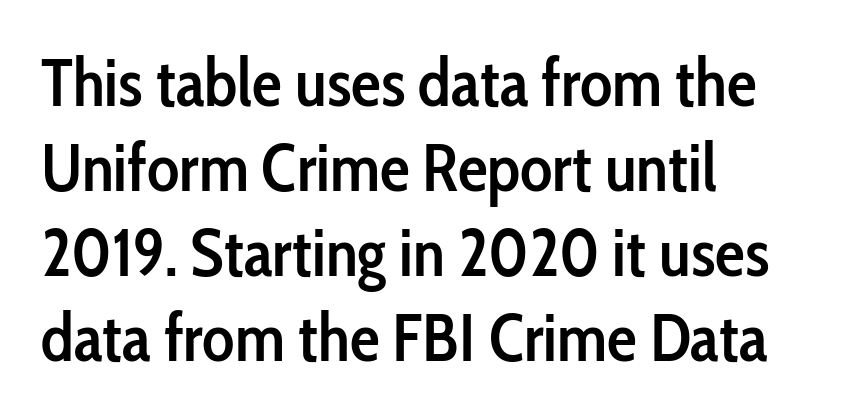
The image shows 67 px semibold, condensed sans-serif type, upright; set left-aligned, normal line spacing (1.27x), normal letter spacing, not underlined; low stroke contrast and a medium x-height.
